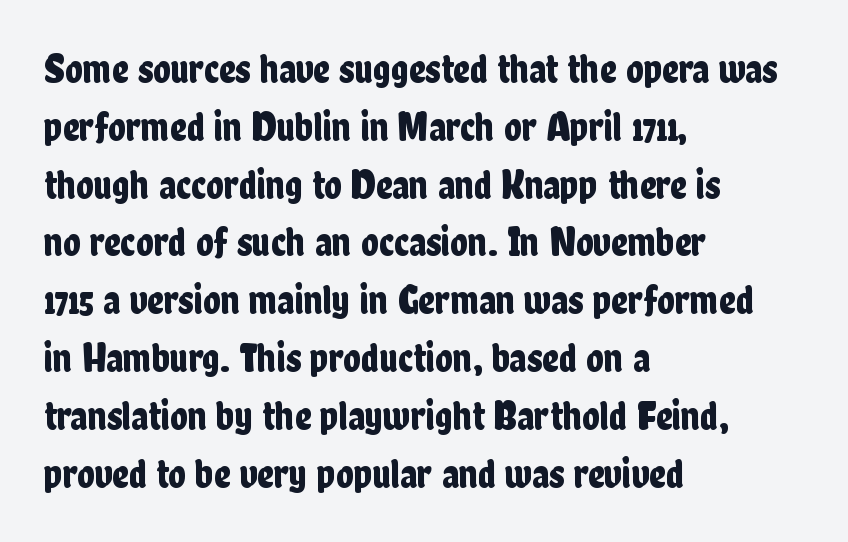
The image shows 41 px condensed sans-serif type, upright; set left-aligned, normal line spacing (1.41x), normal letter spacing, not underlined; low stroke contrast and a medium x-height.
